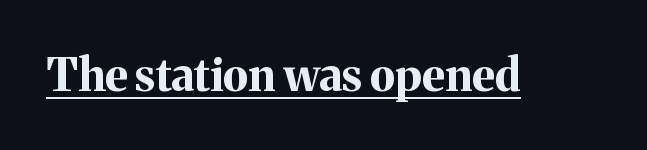
Does the weight exceed regular? Yes, all the way to bold. Character widths vary here, with narrow letters taking less room than wide ones. A typesetter would label this face a serif. Check the space under the baseline: a stroke is drawn there.
